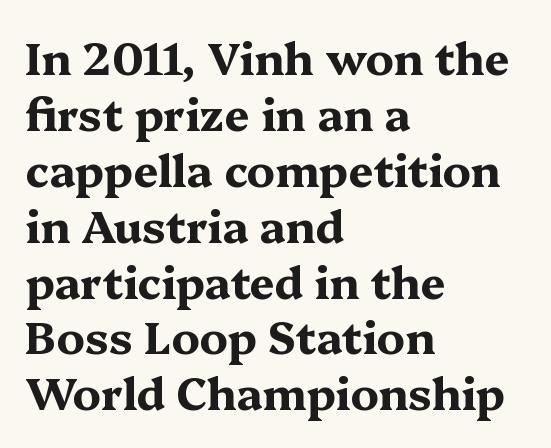
Q: Is the text bold? A: Yes.
Q: Is the text italic (slanted)? A: No, it is upright.
Q: Is the typeface a serif or a sans-serif typeface? A: Serif.
Q: Is the text underlined? A: No.
Q: How is the paragraph aligned? A: Left-aligned.
Q: Is the spacing between letters normal or unusually wide? A: Normal.
Q: Is the spacing between lines tight, normal or loose? A: Normal.
Q: Width (condensed, normal, or wide)? A: Wide.
Q: Stroke contrast? A: Medium.
Q: x-height? A: Medium.
Q: Monospaced? A: No.
